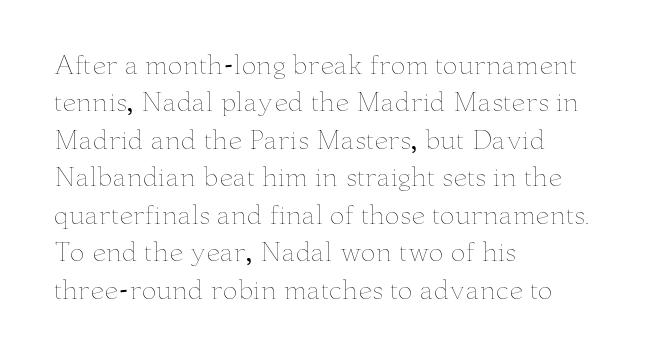
In CSS terms this would be text-align: left. Descenders are the only things crossing below the line. One glance says typical: line gaps are just what's usual. This is the regular roman posture of the typeface.
